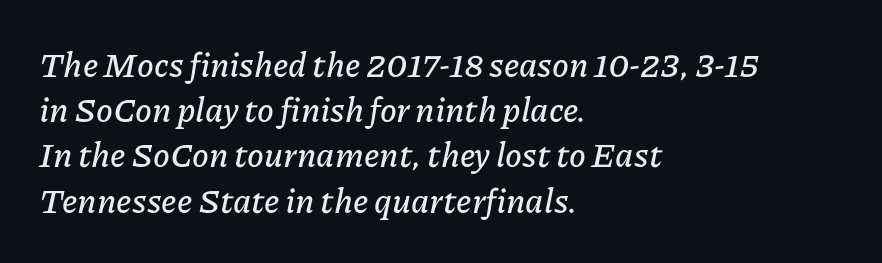
The space beneath each line is pristine and unruled. The rendering anchors every line to the left-hand side. Tall strokes in this sample are angled rather than plumb. You could not count columns in this text — the font is proportionally spaced. What stands out about the letter spacing? Nothing — it is the standard amount. How would I describe the line gaps? Plain and ordinary.
